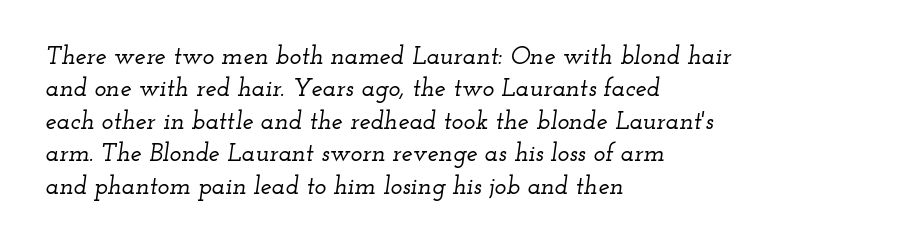
Tall strokes in this sample are angled rather than plumb. Visually the block forms a straight wall on the left and a jagged coastline on the right. Is there much room between lines? A standard amount, neither cramped nor airy. Words float on clear page, feet unadorned. The type is set solid horizontally, with unmodified tracking.
